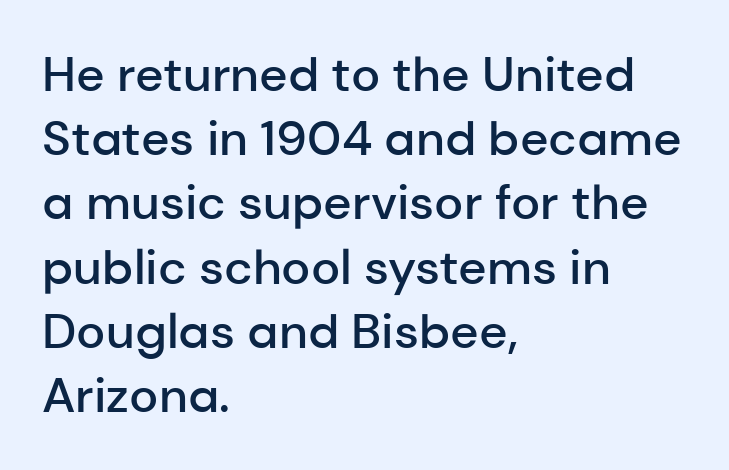
{"serif": "no", "italic": "no", "bold": "semi", "weight": "semibold", "width": "normal", "stroke_contrast": "low", "x_height": "medium", "monospaced": "no", "underline": "no", "align": "left", "line_spacing": "normal", "line_spacing_ratio": 1.31, "letter_spacing": "normal", "letter_spacing_em": 0.0, "glyph_px": 49}
